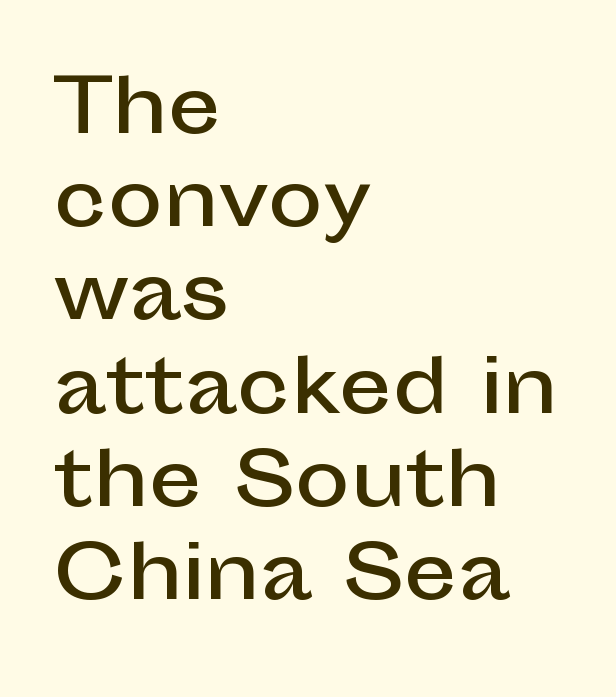
{"serif": "no", "italic": "no", "width": "normal", "stroke_contrast": "low", "x_height": "medium", "monospaced": "no", "underline": "no", "align": "left", "line_spacing": "normal", "line_spacing_ratio": 1.26, "letter_spacing": "normal", "letter_spacing_em": 0.0, "glyph_px": 74}
